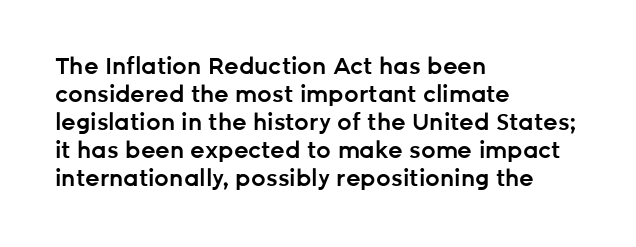
Alignment: flush left. Short note: letters normally spaced. The space directly below the letters is spotless. It's the straight-up-and-down kind of type. Stroke thickness is moderately raised; the sample reads as semibold.
